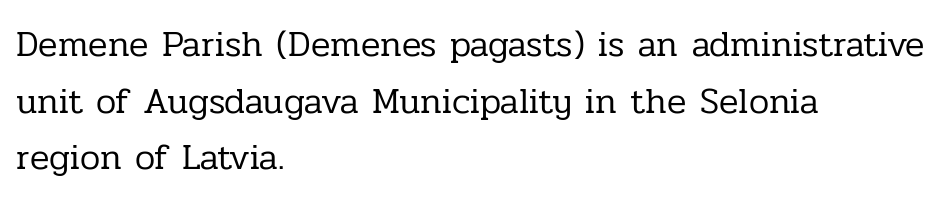
Q: Is the text bold? A: No.
Q: Is the text italic (slanted)? A: No, it is upright.
Q: Is the typeface a serif or a sans-serif typeface? A: Serif.
Q: Is the text underlined? A: No.
Q: How is the paragraph aligned? A: Left-aligned.
Q: Is the spacing between letters normal or unusually wide? A: Normal.
Q: Is the spacing between lines tight, normal or loose? A: Normal.
Q: Width (condensed, normal, or wide)? A: Normal.
Q: Stroke contrast? A: Low.
Q: x-height? A: Medium.
Q: Monospaced? A: No.
